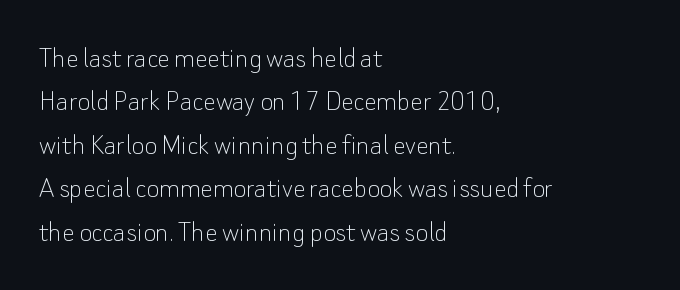
Q: Is the text bold? A: No.
Q: Is the text italic (slanted)? A: No, it is upright.
Q: Is the typeface a serif or a sans-serif typeface? A: Sans-serif.
Q: Is the text underlined? A: No.
Q: How is the paragraph aligned? A: Left-aligned.
Q: Is the spacing between letters normal or unusually wide? A: Normal.
Q: Is the spacing between lines tight, normal or loose? A: Normal.
Q: Width (condensed, normal, or wide)? A: Normal.
Q: Stroke contrast? A: Low.
Q: x-height? A: Small.
Q: Monospaced? A: No.
